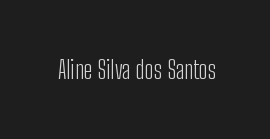
Q: Is the text bold? A: No.
Q: Is the text italic (slanted)? A: No, it is upright.
Q: Is the text underlined? A: No.
Q: Is the spacing between letters normal or unusually wide? A: Normal.
